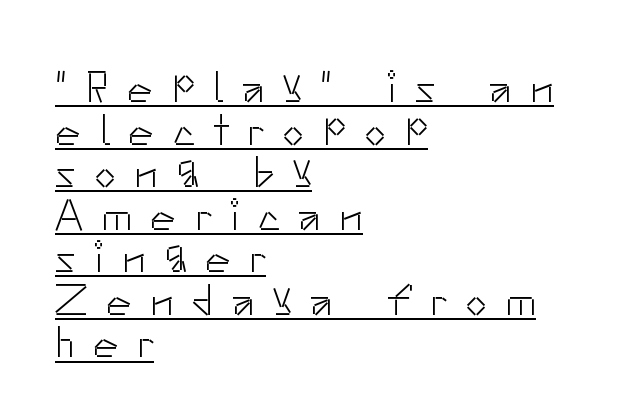
{"serif": "no", "italic": "no", "bold": "no", "weight": "light", "width": "normal", "stroke_contrast": "low", "x_height": "small", "monospaced": "no", "underline": "yes", "align": "left", "line_spacing": "tight", "line_spacing_ratio": 0.99, "letter_spacing": "wide", "letter_spacing_em": 0.43, "glyph_px": 43}
